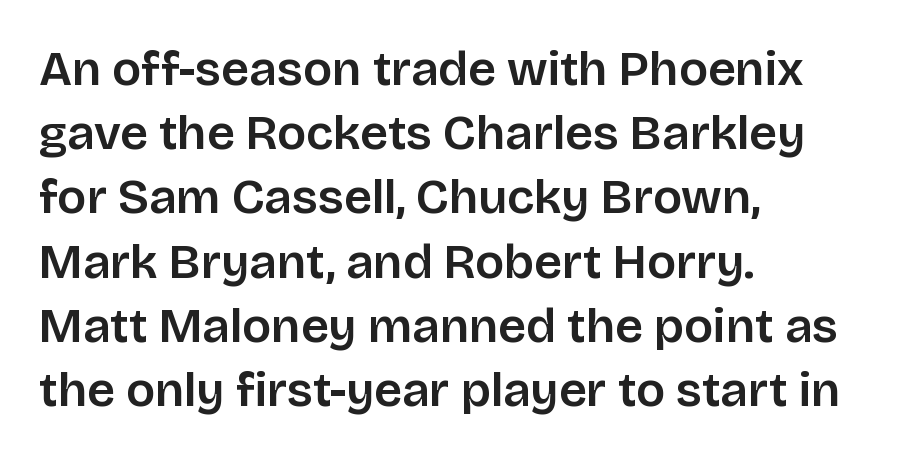
The image shows 49 px sans-serif type, upright; set left-aligned, normal line spacing (1.31x), normal letter spacing, not underlined; low stroke contrast and a large x-height.
